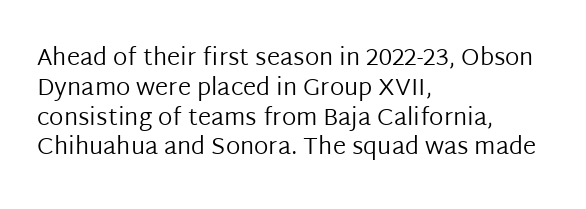
The image shows 24 px text type, upright; set left-aligned, line spacing 1.24x, normal letter spacing, not underlined.
